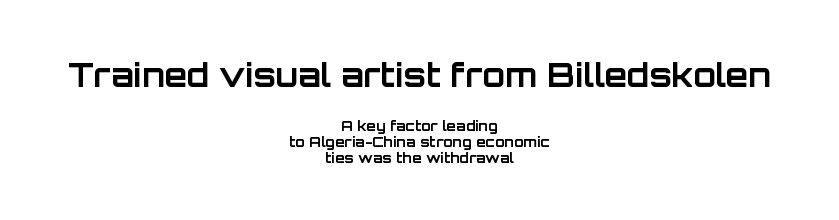
Q: Is the text bold? A: Yes.
Q: Is the text italic (slanted)? A: No, it is upright.
Q: Is the typeface a serif or a sans-serif typeface? A: Sans-serif.
Q: Is the text underlined? A: No.
Q: How is the paragraph aligned? A: Centered.
Q: Is the spacing between letters normal or unusually wide? A: Normal.
Q: Is the spacing between lines tight, normal or loose? A: Tight.
Q: Which block of text is set in a larger size, the first (top) or the second (bottom)? A: The first (top) one.
Q: Width (condensed, normal, or wide)? A: Normal.
Q: Stroke contrast? A: Low.
Q: x-height? A: Large.
Q: Monospaced? A: No.
